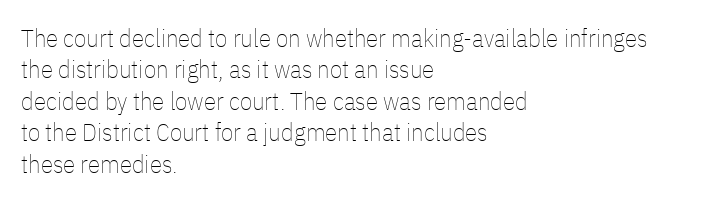
No letter is thick-stroked: the sample isn't bold. This is roman type, the default non-slanted kind. One glance says typical: line gaps are just what's usual. Plain, unruled lines of type. This sample is left-justified, so line endings fall wherever the words run out.
